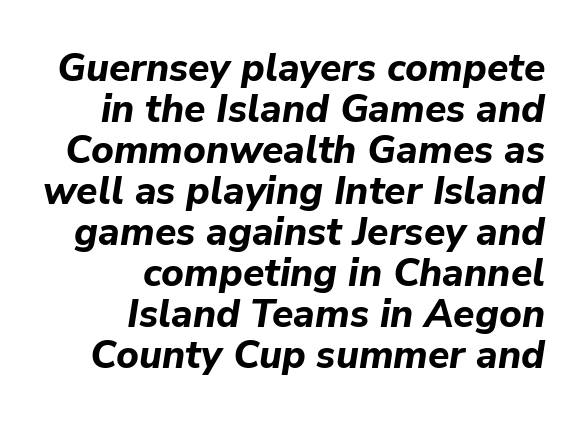
Q: Is the text bold? A: Yes.
Q: Is the text italic (slanted)? A: Yes, it leans right by about 9 degrees.
Q: Is the text underlined? A: No.
Q: How is the paragraph aligned? A: Right-aligned.
Q: Is the spacing between letters normal or unusually wide? A: Normal.
Q: Is the spacing between lines tight, normal or loose? A: Tight.
Q: Width (condensed, normal, or wide)? A: Normal.
Q: Stroke contrast? A: Low.
Q: x-height? A: Medium.
Q: Monospaced? A: No.
